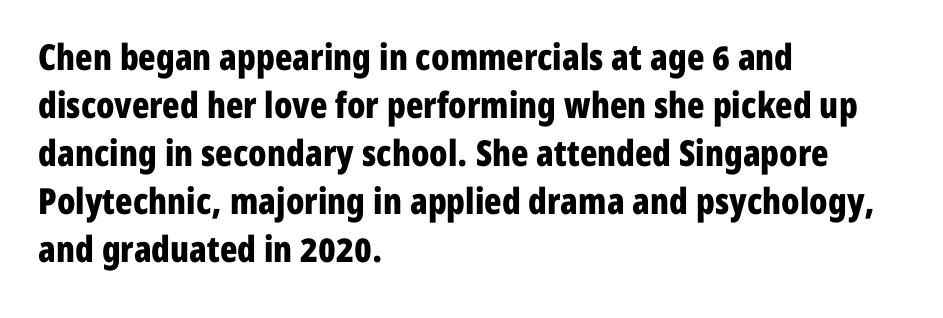
The image shows 36 px bold, condensed sans-serif type, upright; set left-aligned, normal line spacing (1.33x), normal letter spacing, not underlined; low stroke contrast and a medium x-height.
